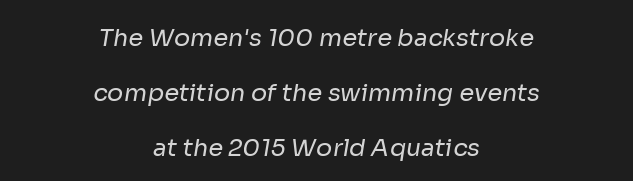
The image shows 24 px text type; set centered, loose line spacing (2.3x), normal letter spacing, not underlined.
